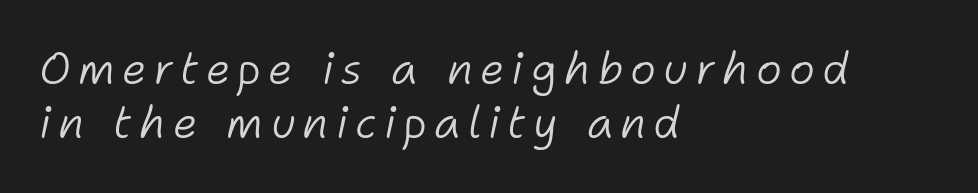
{"italic": "yes", "lean": "right", "slant_degrees": 11, "bold": "no", "weight": "light", "width": "normal", "stroke_contrast": "low", "x_height": "medium", "monospaced": "no", "underline": "no", "align": "left", "line_spacing_ratio": 1.23, "glyph_px": 44}
